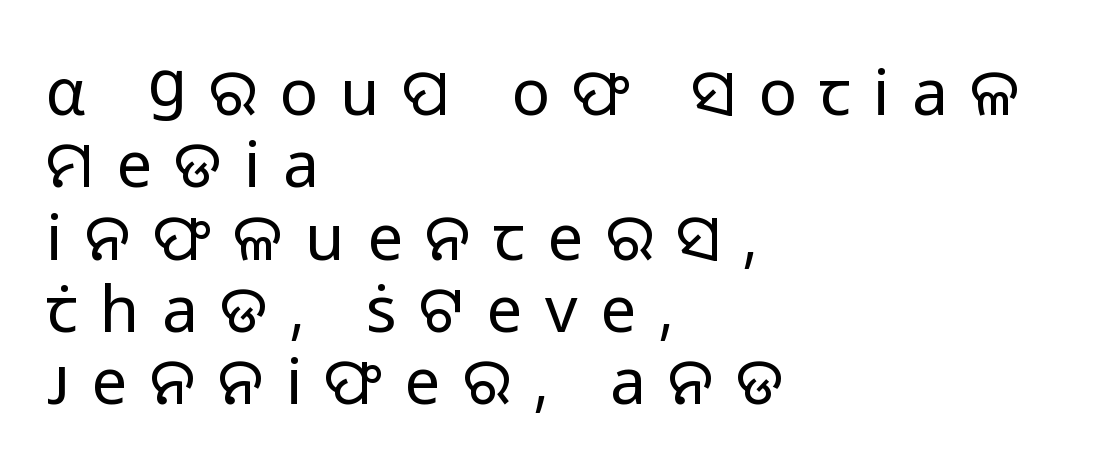
{"serif": "no", "italic": "no", "bold": "no", "weight": "regular", "width": "normal", "stroke_contrast": "low", "x_height": "medium", "monospaced": "no", "underline": "no", "align": "left", "line_spacing": "tight", "line_spacing_ratio": 1.13, "letter_spacing": "wide", "letter_spacing_em": 0.35, "glyph_px": 64}
